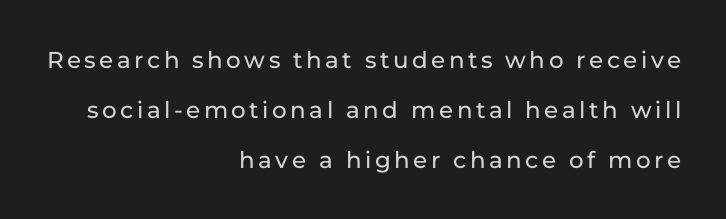
The image shows 23 px text type, upright; set right-aligned, loose line spacing (2.17x), not underlined.
